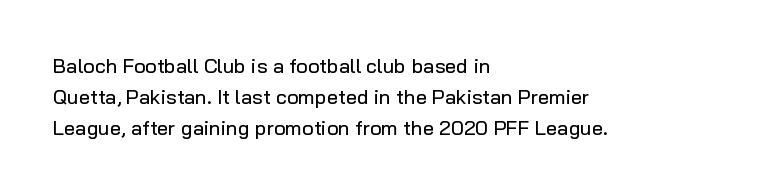
The image shows 20 px text type, upright; set left-aligned, normal line spacing (1.55x), normal letter spacing, not underlined.
